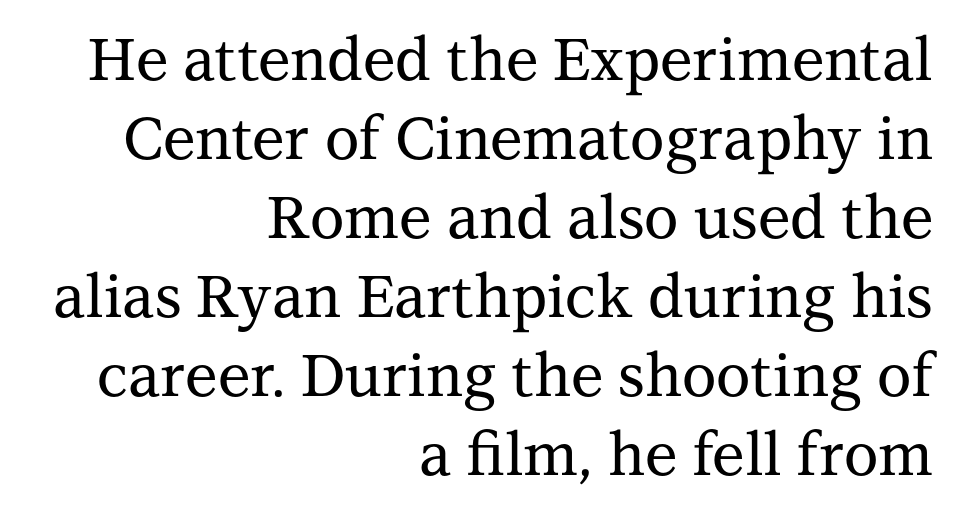
The image shows 59 px serif type, upright; set right-aligned, normal line spacing (1.34x), normal letter spacing, not underlined; medium stroke contrast and a medium x-height.
